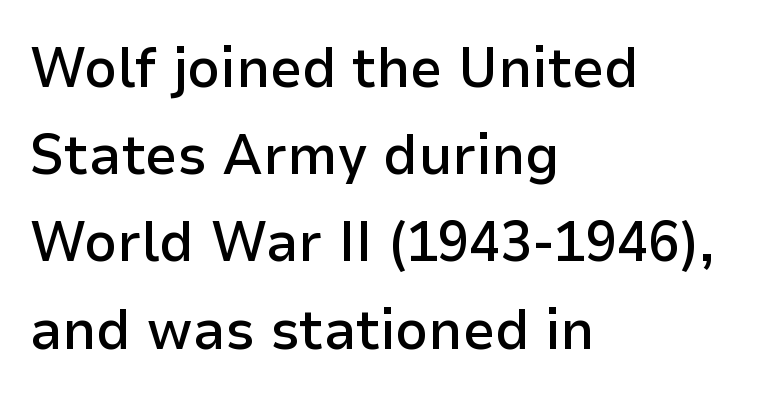
Q: Is the text bold? A: Semi-bold.
Q: Is the text italic (slanted)? A: No, it is upright.
Q: Is the typeface a serif or a sans-serif typeface? A: Sans-serif.
Q: Is the text underlined? A: No.
Q: How is the paragraph aligned? A: Left-aligned.
Q: Is the spacing between letters normal or unusually wide? A: Normal.
Q: Is the spacing between lines tight, normal or loose? A: Normal.
Q: Width (condensed, normal, or wide)? A: Normal.
Q: Stroke contrast? A: Low.
Q: x-height? A: Medium.
Q: Monospaced? A: No.
